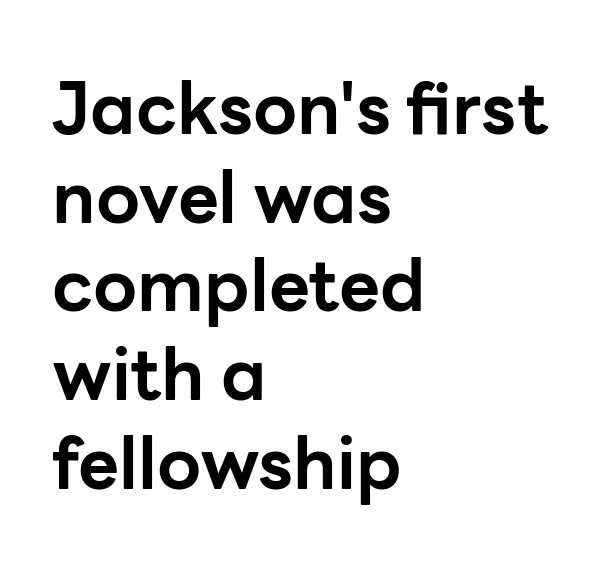
Type without underlining. Unlike italic type, these characters show no tilt at all. Line spacing here is normal. I'd call this a sans setting — the letters go barefoot. Horizontal alignment here is leftward, the default for most running prose. Tracking here is standard; glyphs follow each other at the usual distance.
